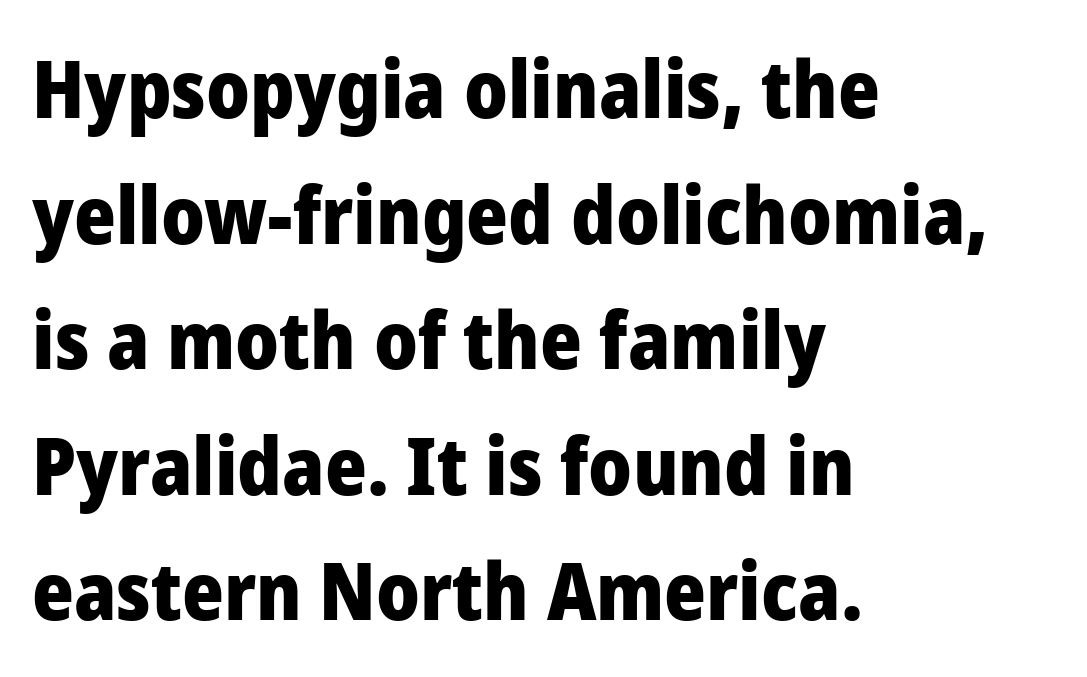
The image shows 80 px heavy sans-serif type, upright; set left-aligned, normal line spacing (1.57x), normal letter spacing, not underlined; low stroke contrast and a medium x-height.
